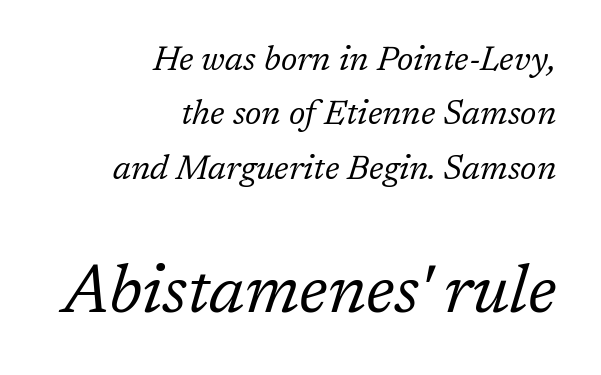
The composition opens small and finishes big. Rows of type keep a routine distance in the vertical direction. The letterforms sit shoulder to shoulder at normal distance. The glyphs are unaccompanied by any horizontal stroke below them. The weight would be labelled regular, book, light, or lighter still. The font family rendered here belongs to the serif group.
